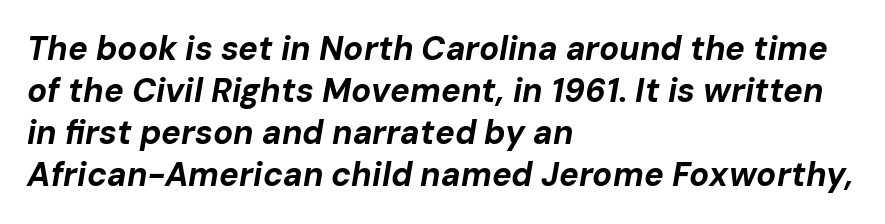
Compared with typical paragraphs, the rows here are spaced about the same. Line starts are locked; line ends wander. These lines keep a tight, regular rhythm from letter to letter. The string is rendered with underlining switched off. Compared with an ordinary text face, these strokes are far heavier — a full bold.
